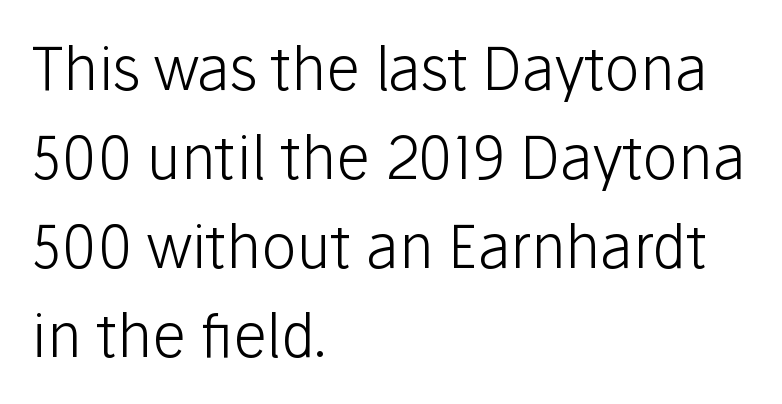
{"serif": "no", "italic": "no", "bold": "no", "weight": "light", "width": "normal", "stroke_contrast": "low", "x_height": "medium", "monospaced": "no", "underline": "no", "align": "left", "line_spacing": "normal", "line_spacing_ratio": 1.51, "letter_spacing": "normal", "letter_spacing_em": 0.0, "glyph_px": 59}
